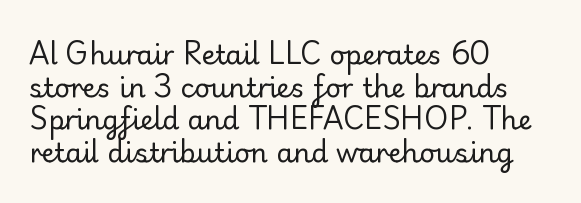
Q: Is the text bold? A: No.
Q: Is the text italic (slanted)? A: No, it is upright.
Q: Is the text underlined? A: No.
Q: How is the paragraph aligned? A: Left-aligned.
Q: Is the spacing between letters normal or unusually wide? A: Normal.
